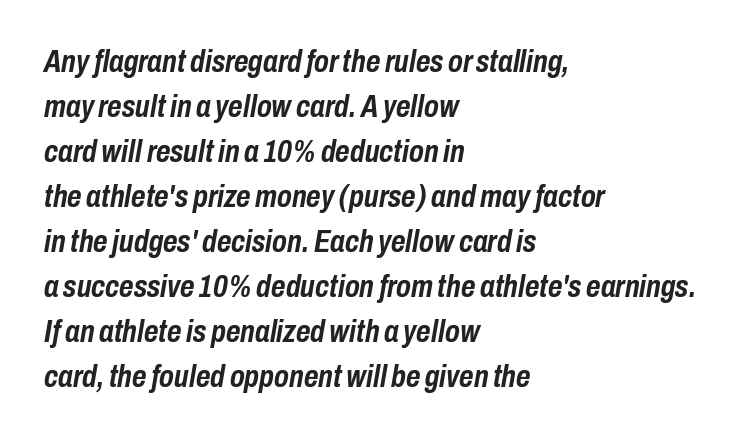
The whole block is typeset with a tilt. The leading is moderate, giving the passage an even texture. The passage shown has conventional tracking throughout. Spacing verdict: proportional, widths tailored to each character.
